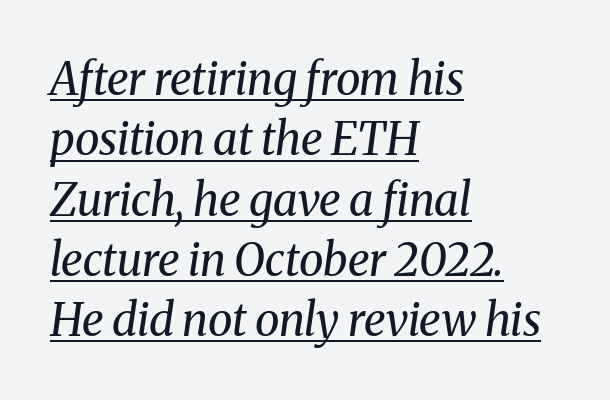
Does the copy run flush right? No — it runs flush left. Horizontal bands of white between lines are of average thickness. Characters follow at the spacing the type designer built in. The letters advance in unequal steps, a hallmark of proportional type.
